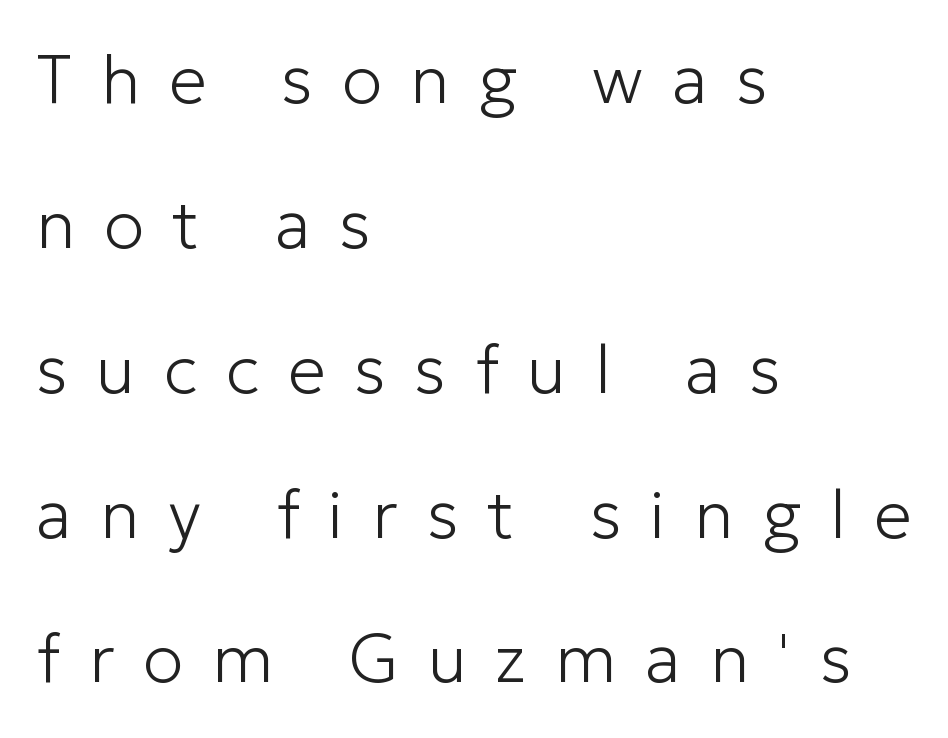
Notice the wide empty band between every row — that's loose leading. This sample uses expanded letter spacing, leaving extra air between glyphs. Are there feet on the stems? There aren't — it's a sans. Honestly, there is no underline to notice here at all. Note the varied advance widths — an 'i' is clearly narrower than an 'm'. This reads as an unemphasized weight, regular at the heaviest.
